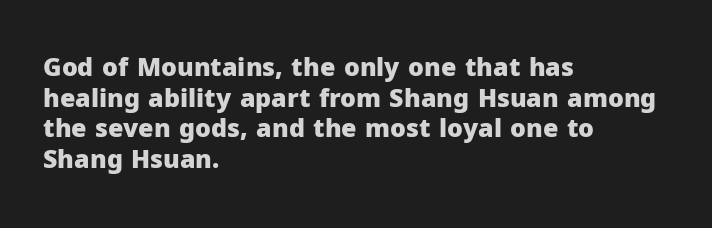
In CSS terms this would be text-align: left. Anything drawn beneath the words? Only blank space. Posture: upright roman. As a designer I'd log this as weight 700, bold.
